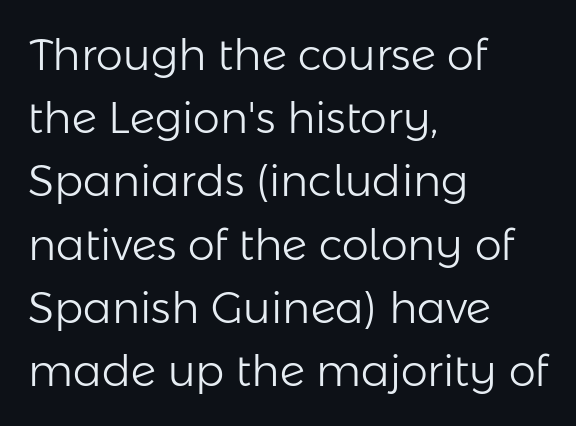
Q: Is the text bold? A: No.
Q: Is the text italic (slanted)? A: No, it is upright.
Q: Is the typeface a serif or a sans-serif typeface? A: Sans-serif.
Q: Is the text underlined? A: No.
Q: How is the paragraph aligned? A: Left-aligned.
Q: Is the spacing between letters normal or unusually wide? A: Normal.
Q: Is the spacing between lines tight, normal or loose? A: Normal.
Q: Width (condensed, normal, or wide)? A: Normal.
Q: Stroke contrast? A: Low.
Q: x-height? A: Medium.
Q: Monospaced? A: No.
